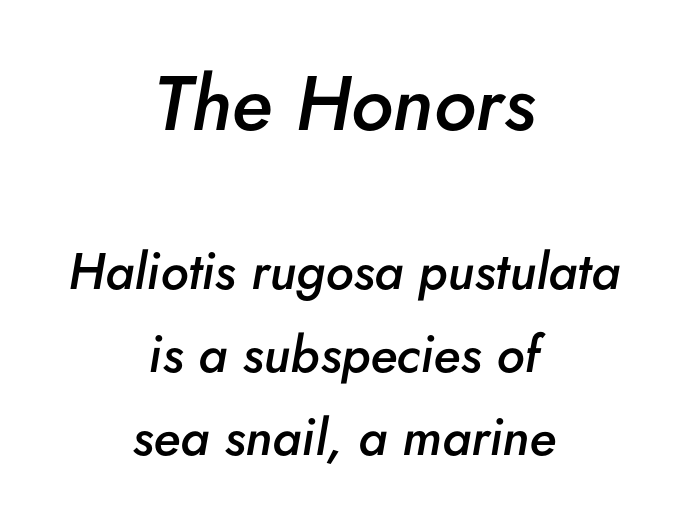
Q: Is the text bold? A: Semi-bold.
Q: Is the text italic (slanted)? A: Yes, it leans right by about 5 degrees.
Q: Is the text underlined? A: No.
Q: How is the paragraph aligned? A: Centered.
Q: Is the spacing between letters normal or unusually wide? A: Normal.
Q: Is the spacing between lines tight, normal or loose? A: Normal.
Q: Which block of text is set in a larger size, the first (top) or the second (bottom)? A: The first (top) one.
Q: Width (condensed, normal, or wide)? A: Normal.
Q: Stroke contrast? A: Low.
Q: x-height? A: Small.
Q: Monospaced? A: No.
